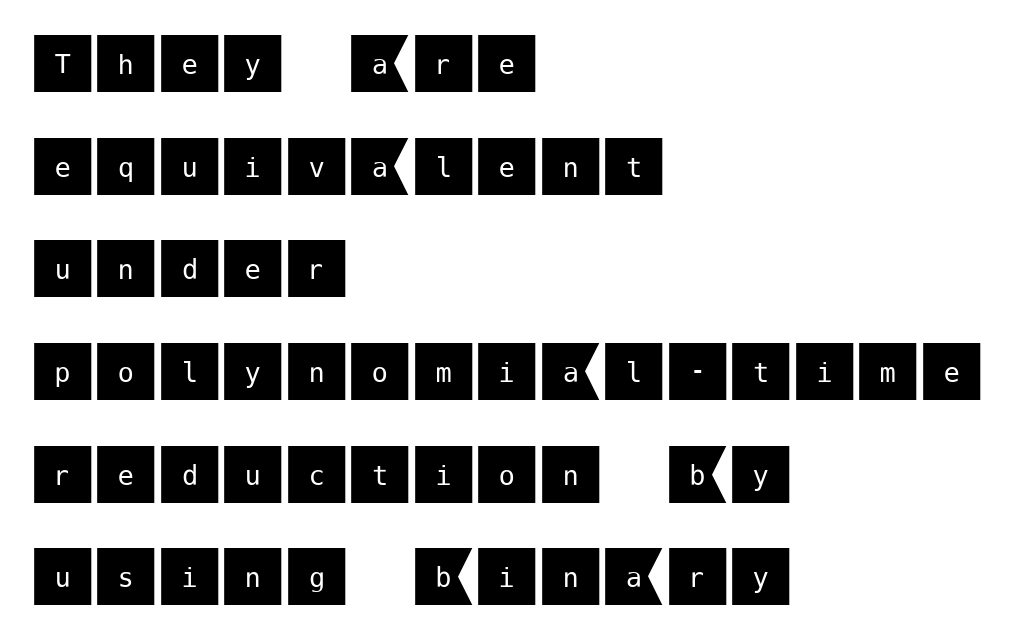
The image shows 65 px sans-serif type, upright; set left-aligned, normal line spacing (1.58x), normal letter spacing, not underlined; medium stroke contrast and a large x-height.
